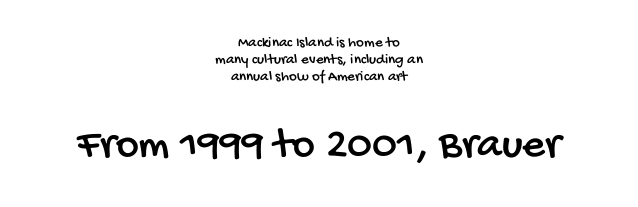
Q: Is the typeface a serif or a sans-serif typeface? A: Sans-serif.
Q: Is the text underlined? A: No.
Q: How is the paragraph aligned? A: Centered.
Q: Is the spacing between letters normal or unusually wide? A: Normal.
Q: Is the spacing between lines tight, normal or loose? A: Tight.
Q: Which block of text is set in a larger size, the first (top) or the second (bottom)? A: The second (bottom) one.
Q: Width (condensed, normal, or wide)? A: Condensed.
Q: Stroke contrast? A: Low.
Q: x-height? A: Large.
Q: Monospaced? A: No.
